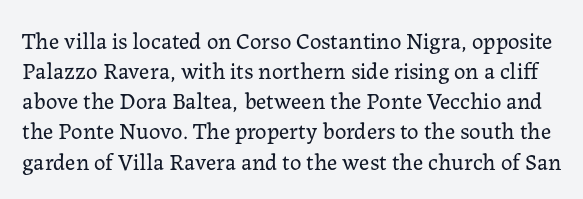
{"italic": "no", "bold": "no", "underline": "no", "line_spacing": "normal", "line_spacing_ratio": 1.31, "letter_spacing": "normal", "letter_spacing_em": 0.0, "glyph_px": 23}
